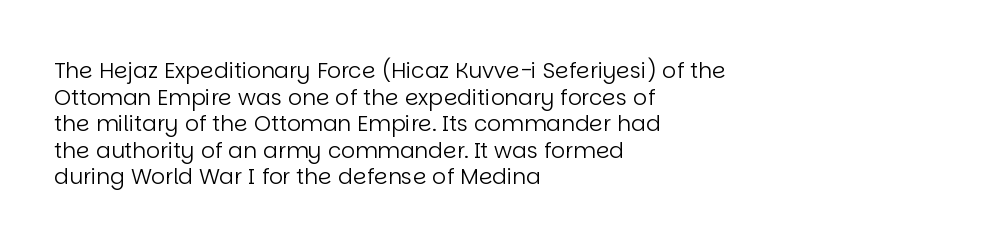
{"italic": "no", "bold": "no", "underline": "no", "align": "left", "line_spacing_ratio": 1.21, "letter_spacing": "normal", "letter_spacing_em": 0.0, "glyph_px": 22}
